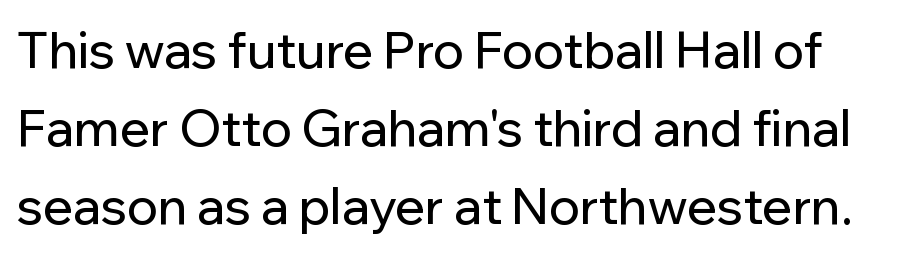
Q: Is the text italic (slanted)? A: No, it is upright.
Q: Is the typeface a serif or a sans-serif typeface? A: Sans-serif.
Q: Is the text underlined? A: No.
Q: Is the spacing between letters normal or unusually wide? A: Normal.
Q: Is the spacing between lines tight, normal or loose? A: Normal.
Q: Width (condensed, normal, or wide)? A: Normal.
Q: Stroke contrast? A: Low.
Q: x-height? A: Medium.
Q: Monospaced? A: No.
